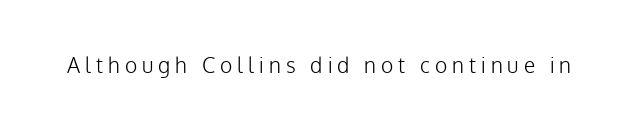
Weight class: somewhere from thin through regular. Posture: straight, roman, zero tilt. Beneath every word, the page is bare. Glyph-to-glyph distance is far greater than everyday printed text.
